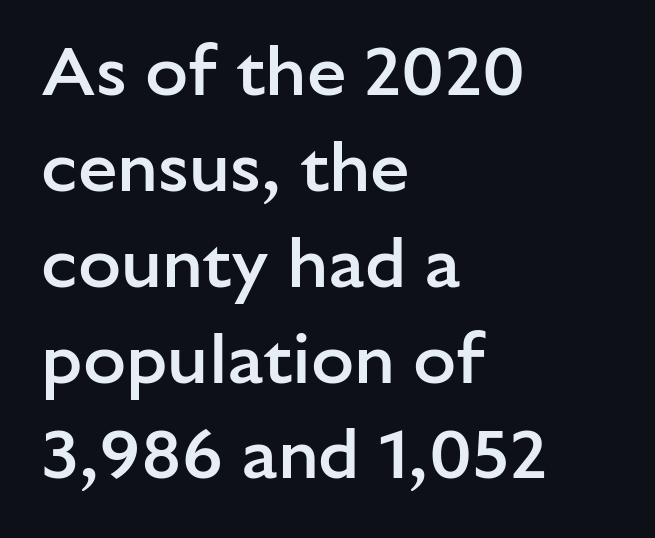
The image shows 71 px semibold sans-serif type, upright; set left-aligned, normal line spacing (1.35x), normal letter spacing, not underlined; low stroke contrast and a medium x-height.
